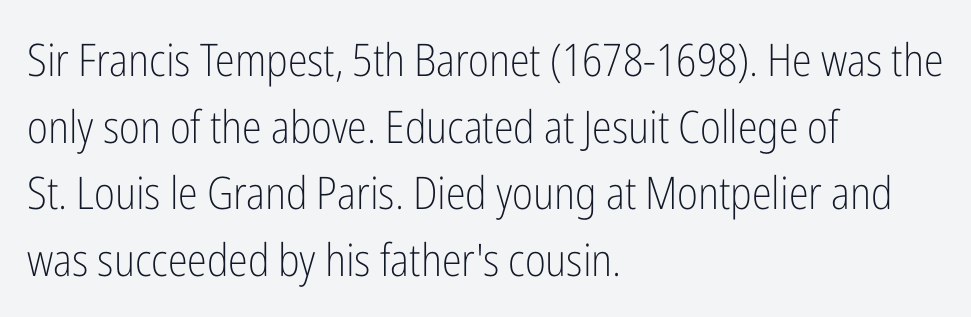
The type is set solid horizontally, with unmodified tracking. This sample uses an upright cut, with every glyph sitting square on the baseline. What kind of face is this? One without serifs — a sans. Think of a printed novel: that variable character pitch is what you see here. The font is comparable to plain body text, perhaps lighter.
